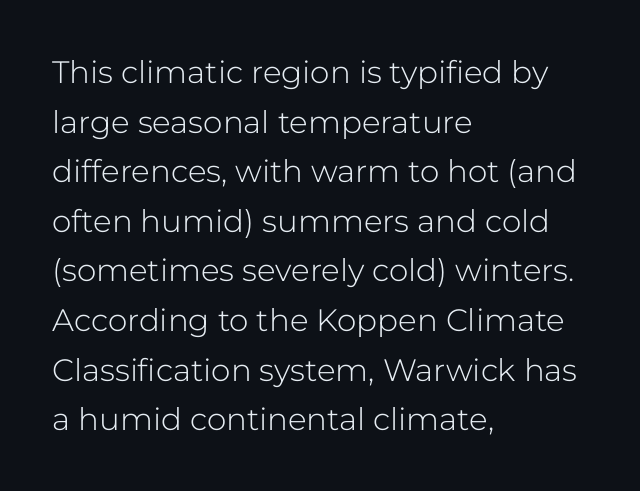
{"serif": "no", "italic": "no", "bold": "no", "weight": "light", "width": "normal", "stroke_contrast": "low", "x_height": "medium", "monospaced": "no", "underline": "no", "align": "left", "line_spacing": "normal", "line_spacing_ratio": 1.6, "letter_spacing": "normal", "letter_spacing_em": 0.0, "glyph_px": 31}
